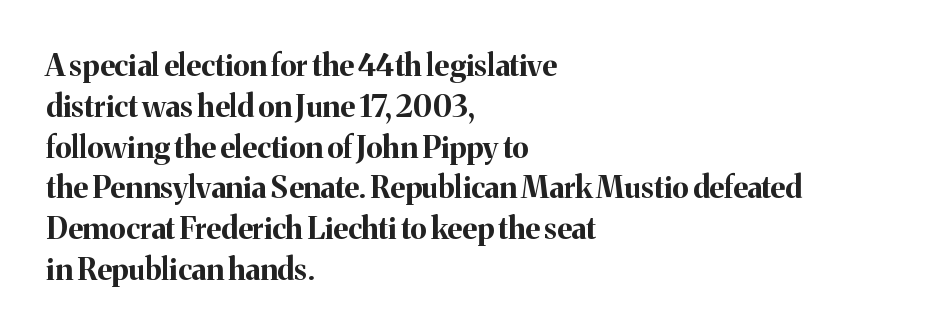
The image shows 30 px bold serif type, upright; set left-aligned, normal line spacing (1.36x), normal letter spacing, not underlined; medium stroke contrast and a medium x-height.
